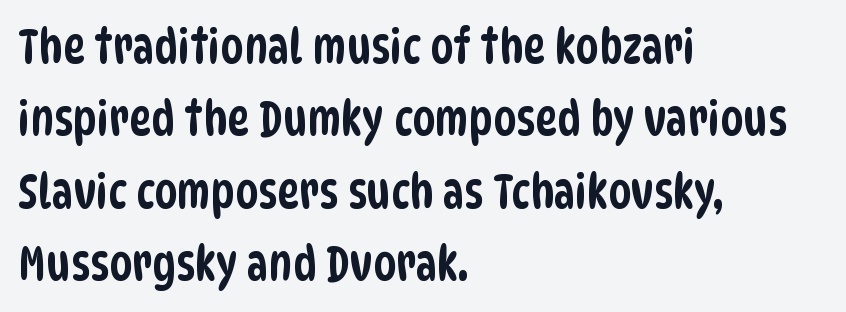
Q: Is the typeface a serif or a sans-serif typeface? A: Sans-serif.
Q: Is the text underlined? A: No.
Q: How is the paragraph aligned? A: Left-aligned.
Q: Is the spacing between letters normal or unusually wide? A: Normal.
Q: Is the spacing between lines tight, normal or loose? A: Normal.
Q: Width (condensed, normal, or wide)? A: Condensed.
Q: Stroke contrast? A: Low.
Q: x-height? A: Large.
Q: Monospaced? A: No.
